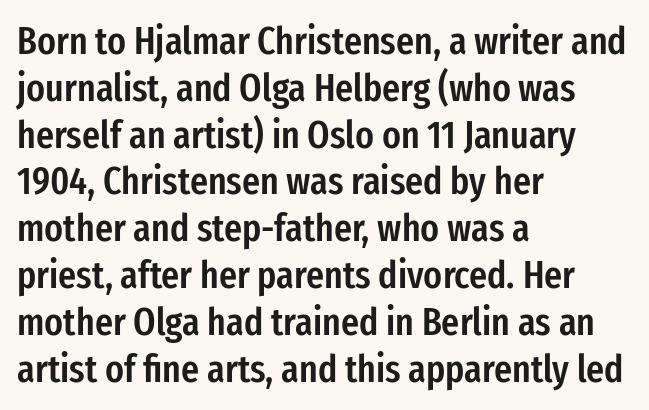
Q: Is the text bold? A: Semi-bold.
Q: Is the text italic (slanted)? A: No, it is upright.
Q: Is the typeface a serif or a sans-serif typeface? A: Sans-serif.
Q: Is the text underlined? A: No.
Q: How is the paragraph aligned? A: Left-aligned.
Q: Is the spacing between letters normal or unusually wide? A: Normal.
Q: Width (condensed, normal, or wide)? A: Condensed.
Q: Stroke contrast? A: Low.
Q: x-height? A: Medium.
Q: Monospaced? A: No.
